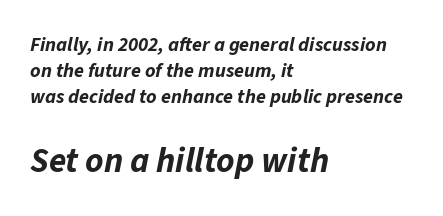
Visually, the bottom section dominates because its glyphs are scaled up. When letters slant like this, we call the style italic. I'd describe the lettering as bold — thick and assertive. Check the space under the baseline: it is left empty.
